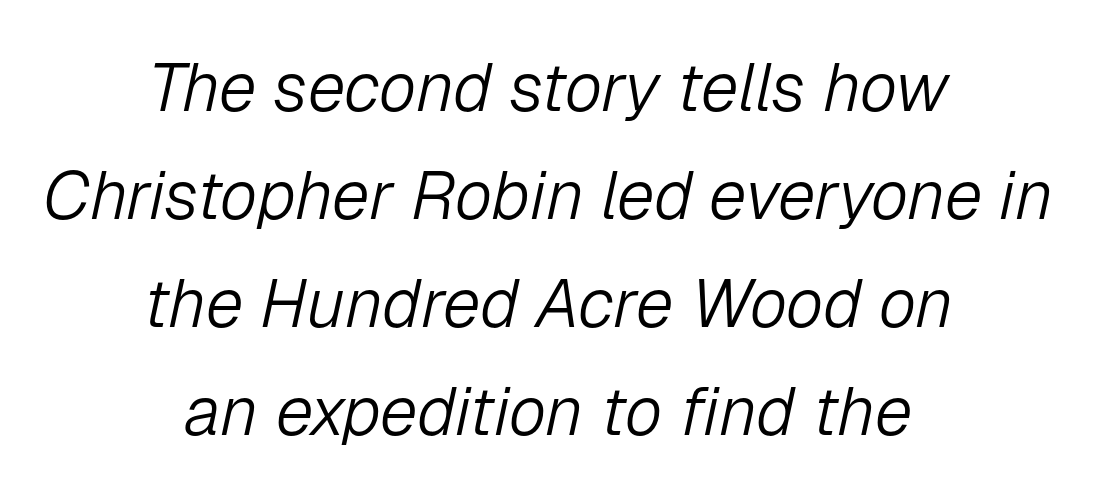
{"italic": "yes", "lean": "right", "slant_degrees": 12, "bold": "no", "weight": "light", "width": "normal", "stroke_contrast": "low", "x_height": "medium", "monospaced": "no", "underline": "no", "align": "center", "line_spacing": "normal", "line_spacing_ratio": 1.59, "letter_spacing": "normal", "letter_spacing_em": 0.0, "glyph_px": 68}
